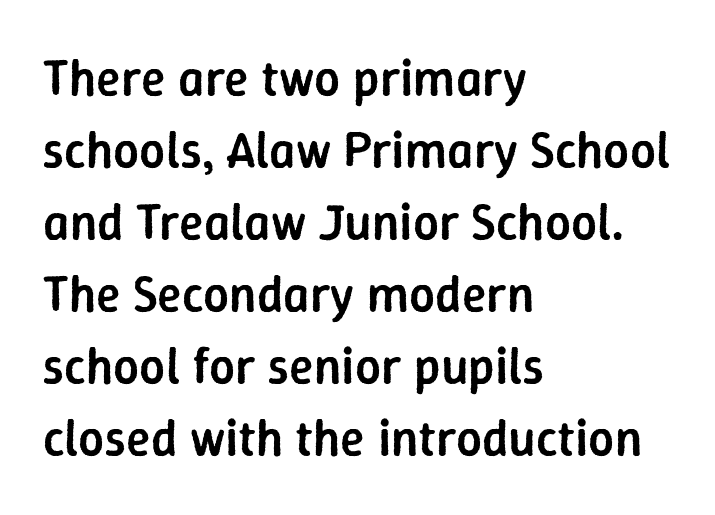
{"serif": "no", "italic": "no", "bold": "semi", "weight": "semibold", "width": "normal", "stroke_contrast": "low", "x_height": "medium", "monospaced": "no", "underline": "no", "align": "left", "line_spacing": "normal", "line_spacing_ratio": 1.41, "letter_spacing": "normal", "letter_spacing_em": 0.0, "glyph_px": 51}
